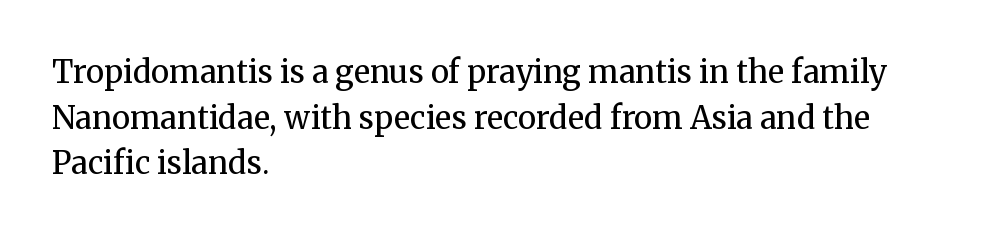
Each letter's strokes conclude with small projecting serifs. Unmarked baselines from the first word to the last. Rows of type keep a routine distance in the vertical direction. In CSS terms this would be text-align: left. Weight: not bold — regular or lighter. Here the designer chose a conventional face with non-uniform glyph widths.
